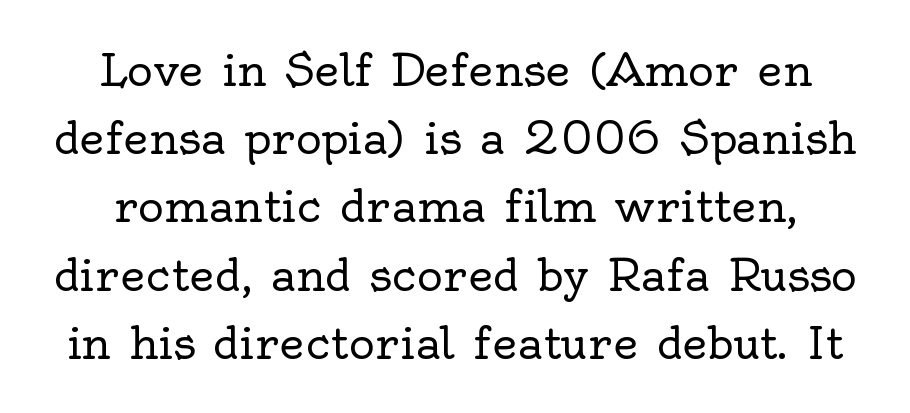
Q: Is the text bold? A: No.
Q: Is the text italic (slanted)? A: No, it is upright.
Q: Is the typeface a serif or a sans-serif typeface? A: Serif.
Q: Is the text underlined? A: No.
Q: Is the spacing between letters normal or unusually wide? A: Normal.
Q: Is the spacing between lines tight, normal or loose? A: Normal.
Q: Width (condensed, normal, or wide)? A: Normal.
Q: x-height? A: Small.
Q: Monospaced? A: No.
